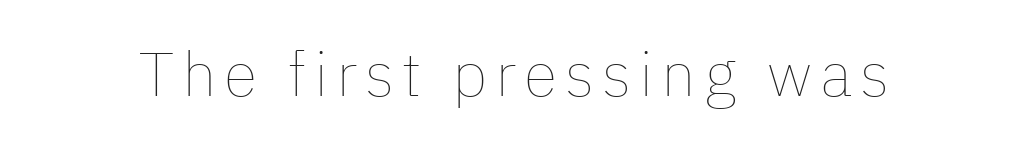
Unlike italic type, these characters show no tilt at all. No word sits above an underline. Is this a fixed-width face? No — the glyphs have proportional, varying widths. Is this a heavy cut? Hardly; it is regular or lighter.
